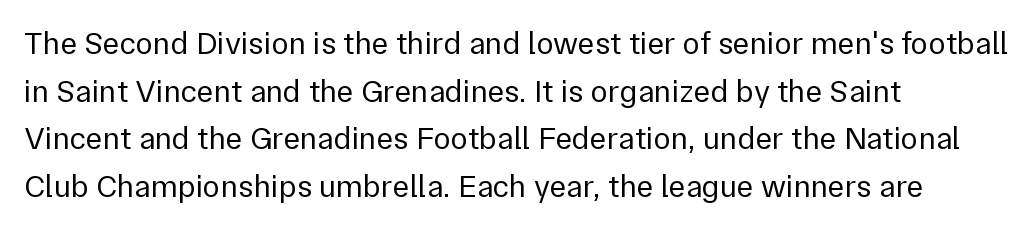
Font category for this specimen: sans-serif. Compared with a centered layout, this one pins lines to the left instead. On a weight scale, this lands at 450 or below. Descenders hang freely into open space.
